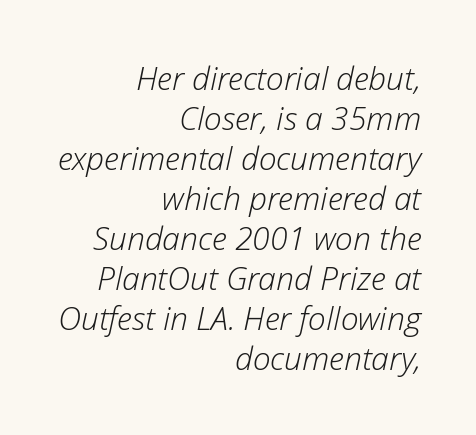
These lines are rendered in a variable-pitch font. Successive baselines arrive at the customary interval. Does the lettering tilt? It does — this is italic. Weight class: somewhere from thin through regular. Nothing unusual about the tracking: characters are spaced as the font intends. The zone under the glyphs is completely vacant.
